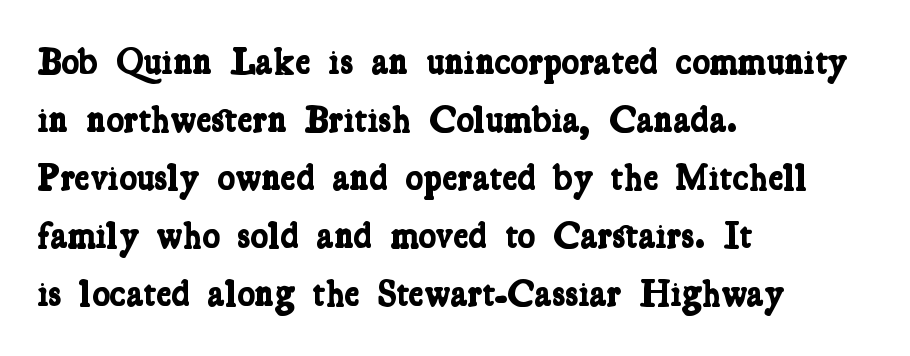
The passage shown stacks its lines at a standard gap. Here the designer chose a conventional face with non-uniform glyph widths. I'd call this a serif setting — the letters wear small feet. This rendering features lettering with no underline. The passage is arranged the way most books set body copy — flush left. The characters look thick and weighty, a clear bold.
